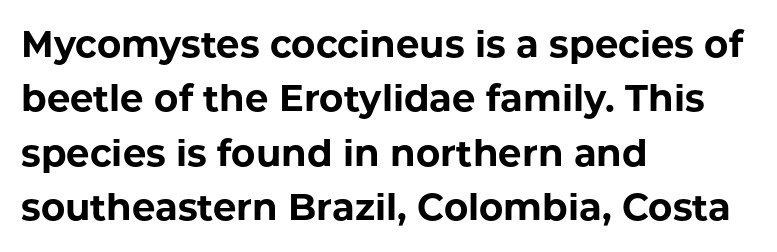
Q: Is the text bold? A: Yes.
Q: Is the text italic (slanted)? A: No, it is upright.
Q: Is the typeface a serif or a sans-serif typeface? A: Sans-serif.
Q: Is the text underlined? A: No.
Q: How is the paragraph aligned? A: Left-aligned.
Q: Is the spacing between letters normal or unusually wide? A: Normal.
Q: Is the spacing between lines tight, normal or loose? A: Normal.
Q: Width (condensed, normal, or wide)? A: Normal.
Q: Stroke contrast? A: Low.
Q: x-height? A: Medium.
Q: Monospaced? A: No.
